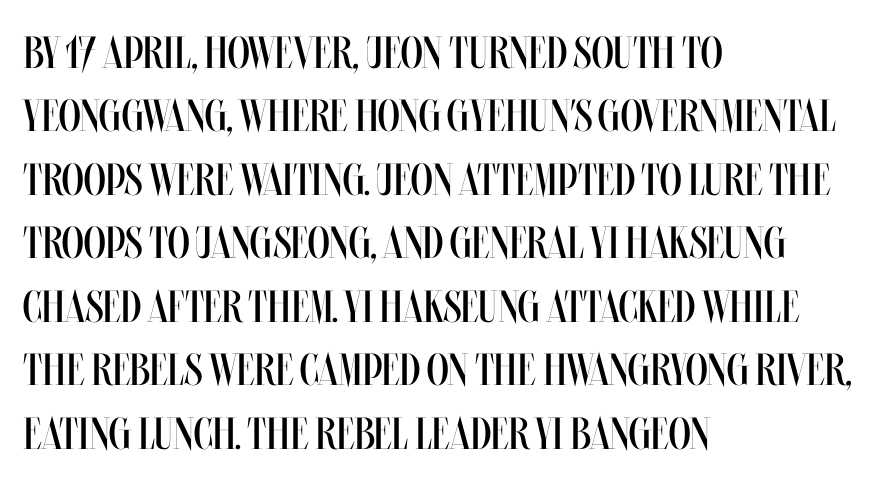
Think standard paragraph weight, or any step lighter than that. The type sits square on the baseline with zero lean. Typeset ragged right — the left edge is the straight one. A typesetter would call this proportional, since set widths differ per character. The type is set solid horizontally, with unmodified tracking. Regarding leading, the lines here are spaced in the standard way.
